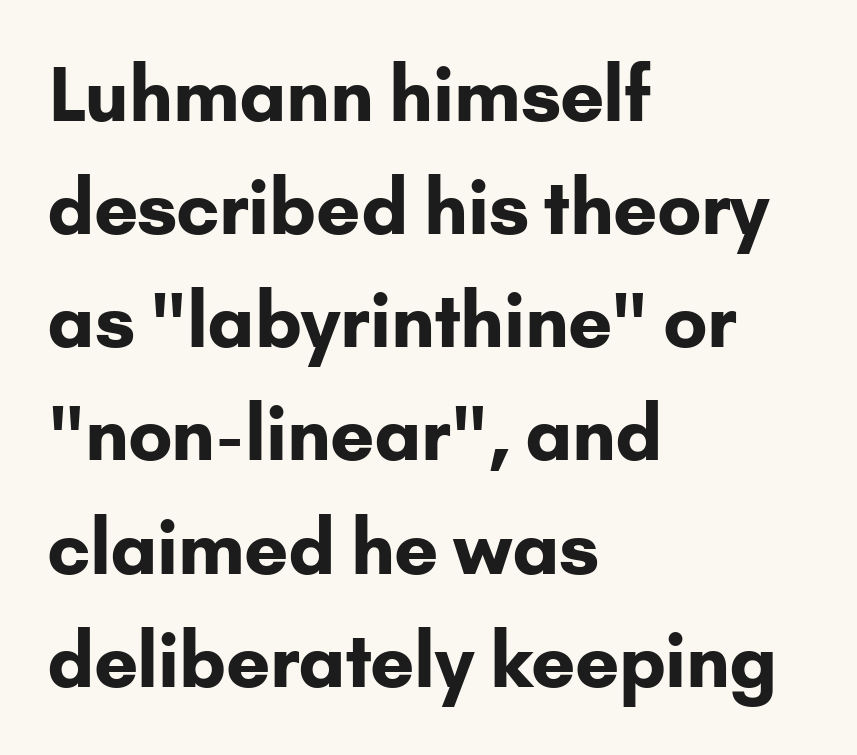
The face used here is proportionally spaced, like ordinary book or web type. The type family on display is of the sans-serif kind. Regarding leading, the lines here are spaced in the standard way. Nope, not italic — everything's standing straight.
